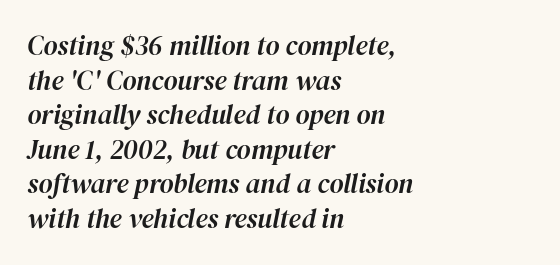
{"italic": "yes", "lean": "right", "slant_degrees": 12, "underline": "no", "align": "left", "line_spacing": "normal", "line_spacing_ratio": 1.28, "letter_spacing": "normal", "letter_spacing_em": 0.0, "glyph_px": 27}
